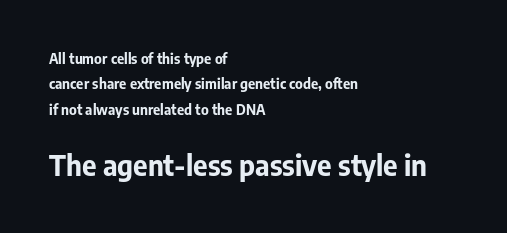
Q: Is the text bold? A: Yes.
Q: Is the text italic (slanted)? A: No, it is upright.
Q: Is the typeface a serif or a sans-serif typeface? A: Sans-serif.
Q: Is the text underlined? A: No.
Q: How is the paragraph aligned? A: Left-aligned.
Q: Is the spacing between letters normal or unusually wide? A: Normal.
Q: Which block of text is set in a larger size, the first (top) or the second (bottom)? A: The second (bottom) one.
Q: Width (condensed, normal, or wide)? A: Normal.
Q: Stroke contrast? A: Low.
Q: x-height? A: Medium.
Q: Monospaced? A: No.
